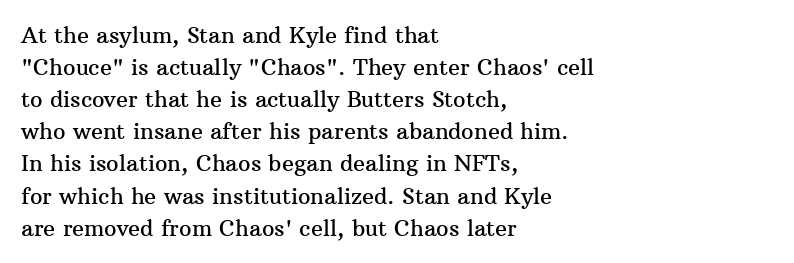
{"italic": "no", "underline": "no", "align": "left", "line_spacing": "normal", "line_spacing_ratio": 1.46, "letter_spacing": "normal", "letter_spacing_em": 0.0, "glyph_px": 22}
